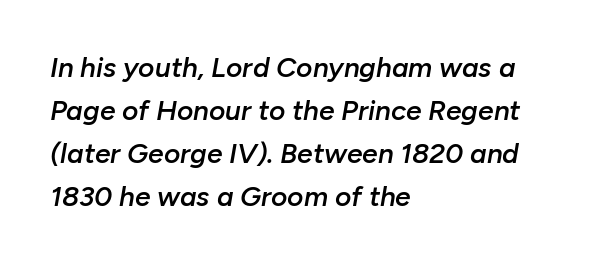
The passage shown has conventional tracking throughout. Leading matches the norm, producing a regular column. Each line starts at the same left margin while the right side varies. Each row of text sits above clean, open space. Character widths vary here, with narrow letters taking less room than wide ones. The face used here has a pronounced slope to its letters.
